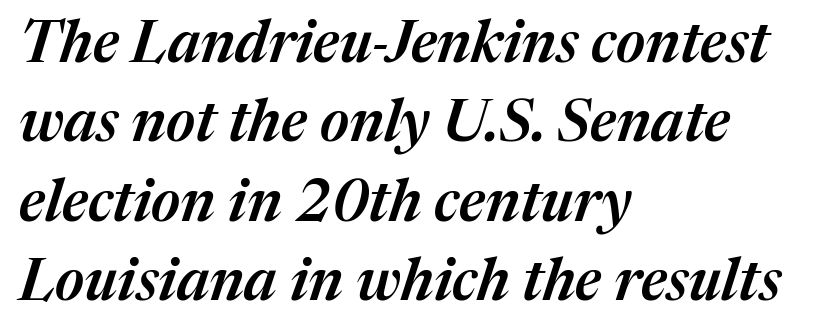
{"italic": "yes", "lean": "right", "slant_degrees": 17, "bold": "semi", "weight": "semibold", "width": "normal", "stroke_contrast": "medium", "x_height": "medium", "monospaced": "no", "underline": "no", "align": "left", "line_spacing": "normal", "line_spacing_ratio": 1.37, "letter_spacing": "normal", "letter_spacing_em": 0.0, "glyph_px": 58}
